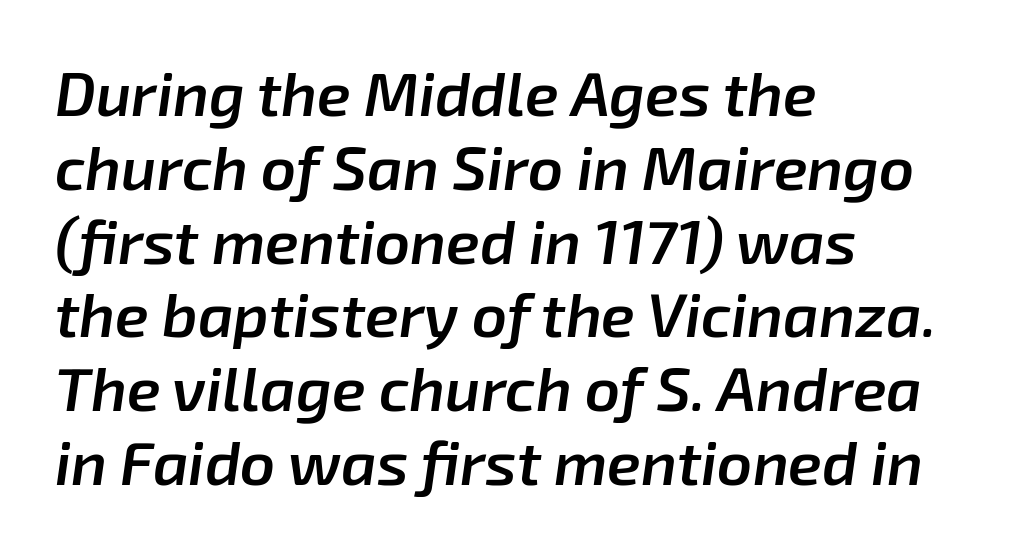
Think of a printed novel: that variable character pitch is what you see here. The whole block is typeset with a tilt. Underlining? Definitely not there. The letterforms sit shoulder to shoulder at normal distance.
